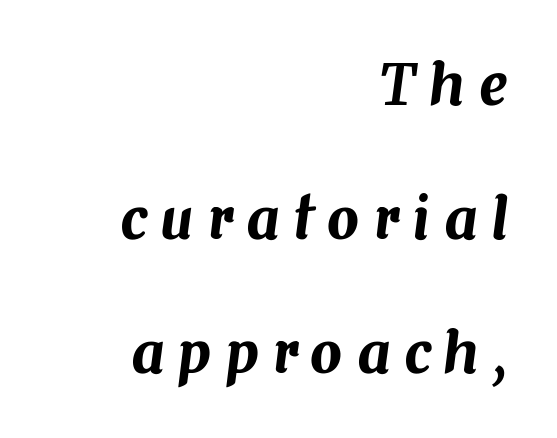
{"italic": "yes", "lean": "right", "slant_degrees": 7, "width": "normal", "stroke_contrast": "medium", "x_height": "medium", "monospaced": "no", "underline": "no", "align": "right", "line_spacing": "loose", "line_spacing_ratio": 2.39, "letter_spacing": "wide", "letter_spacing_em": 0.26, "glyph_px": 56}
